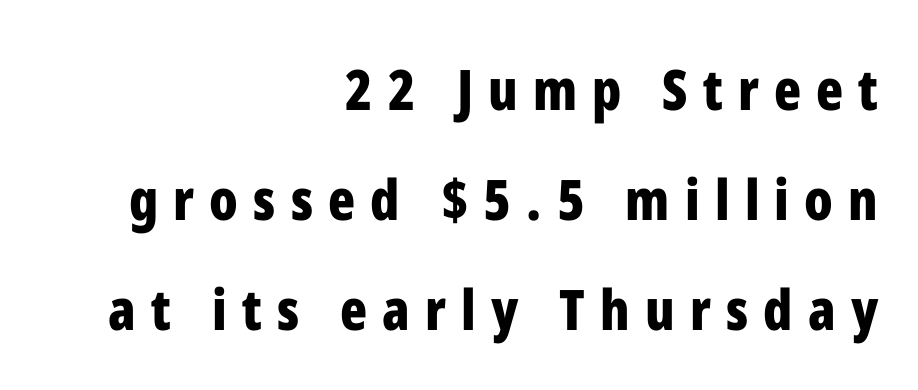
Q: Is the text bold? A: Yes.
Q: Is the text italic (slanted)? A: No, it is upright.
Q: Is the typeface a serif or a sans-serif typeface? A: Sans-serif.
Q: Is the text underlined? A: No.
Q: How is the paragraph aligned? A: Right-aligned.
Q: Is the spacing between letters normal or unusually wide? A: Unusually wide.
Q: Is the spacing between lines tight, normal or loose? A: Loose.
Q: Width (condensed, normal, or wide)? A: Condensed.
Q: Stroke contrast? A: Low.
Q: x-height? A: Medium.
Q: Monospaced? A: No.
